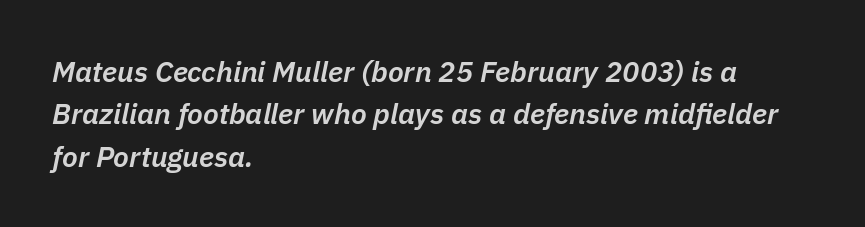
What weight is shown? A semibold, between regular and bold. Alignment: flush left. There's an unmistakable incline to the writing here. Notice how descenders clear the ascenders below comfortably — that's standard leading. Descenders hang freely into open space. Proportional: the letters do not fall into vertical columns.
